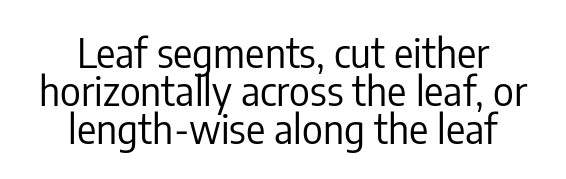
The image shows 40 px regular-weight, condensed sans-serif type, upright; set centered, tight line spacing (0.95x), normal letter spacing, not underlined; low stroke contrast and a medium x-height.
